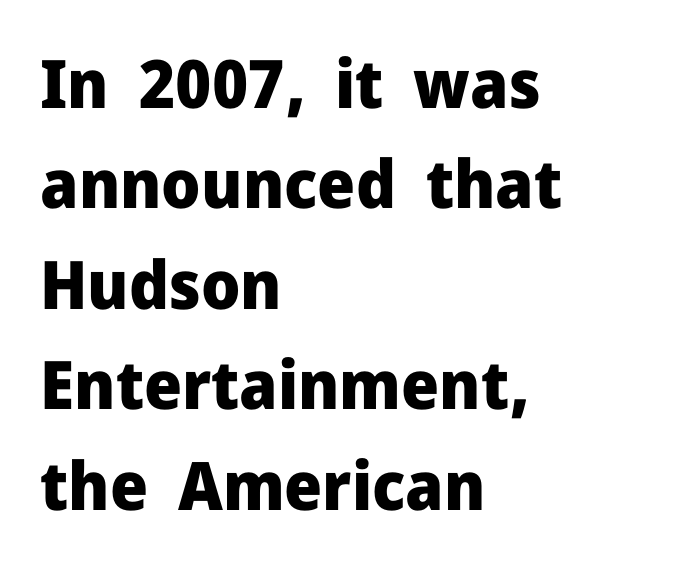
{"serif": "no", "italic": "no", "bold": "yes", "weight": "heavy", "width": "normal", "stroke_contrast": "low", "x_height": "medium", "monospaced": "no", "underline": "no", "align": "left", "line_spacing": "normal", "line_spacing_ratio": 1.5, "letter_spacing": "normal", "letter_spacing_em": 0.0, "glyph_px": 67}
